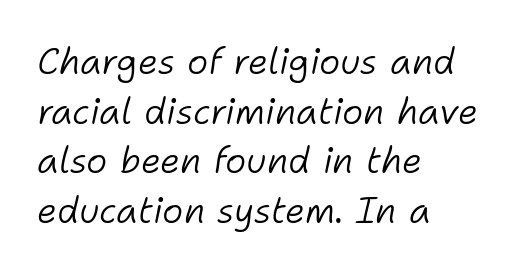
The image shows 36 px light type, italic (leaning right); set left-aligned, normal line spacing (1.38x), normal letter spacing, not underlined; low stroke contrast and a medium x-height.
